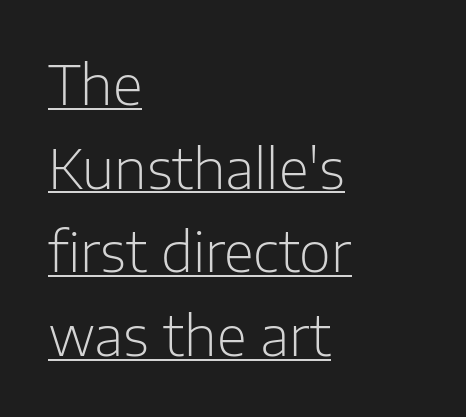
{"serif": "no", "italic": "no", "bold": "no", "weight": "light", "width": "normal", "stroke_contrast": "low", "x_height": "medium", "monospaced": "no", "underline": "yes", "align": "left", "line_spacing": "normal", "line_spacing_ratio": 1.52, "letter_spacing": "normal", "letter_spacing_em": 0.0, "glyph_px": 55}
